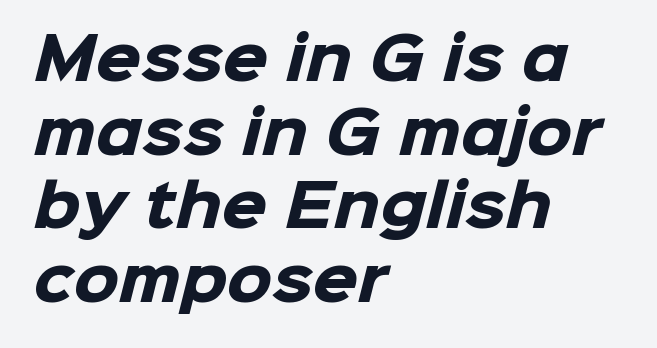
{"serif": "no", "bold": "yes", "weight": "heavy", "width": "normal", "stroke_contrast": "low", "x_height": "medium", "monospaced": "no", "underline": "no", "align": "left", "line_spacing": "normal", "line_spacing_ratio": 1.27, "letter_spacing": "normal", "letter_spacing_em": 0.0, "glyph_px": 58}
